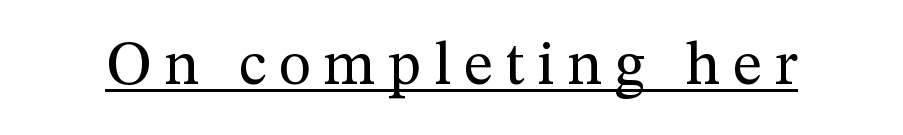
The image shows 62 px regular-weight serif type, upright; set unusually wide letter spacing (+0.2 em), underlined; medium stroke contrast and a medium x-height.
